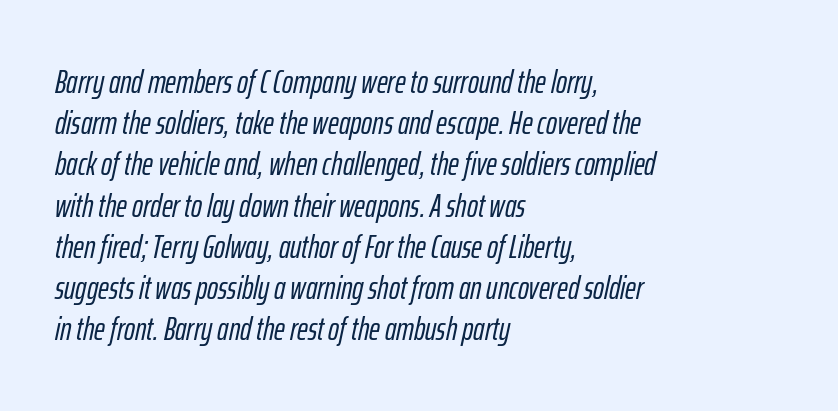
The image shows 33 px condensed type, italic (leaning right); set left-aligned, normal line spacing (1.25x), normal letter spacing, not underlined; low stroke contrast and a medium x-height.
